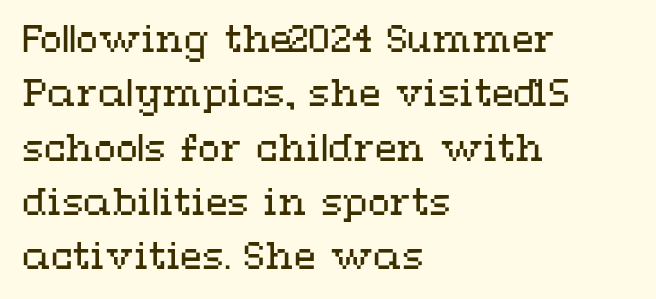
{"italic": "no", "bold": "no", "weight": "regular", "width": "wide", "stroke_contrast": "medium", "x_height": "medium", "monospaced": "no", "underline": "no", "align": "left", "line_spacing": "normal", "line_spacing_ratio": 1.51, "letter_spacing": "normal", "letter_spacing_em": 0.0, "glyph_px": 36}
